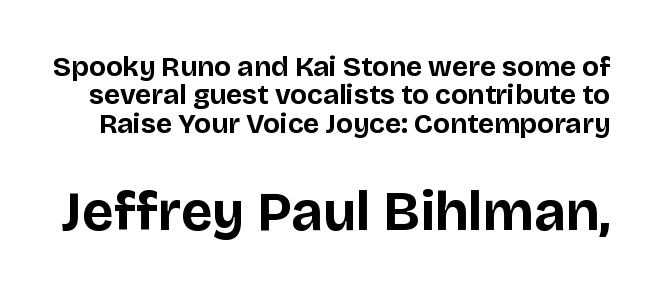
{"serif": "no", "italic": "no", "bold": "yes", "weight": "bold", "width": "normal", "stroke_contrast": "low", "x_height": "large", "monospaced": "no", "underline": "no", "line_spacing": "tight", "line_spacing_ratio": 1.01, "letter_spacing": "normal", "letter_spacing_em": 0.0, "larger_block": "second", "size_ratio": 1.96, "glyph_px": 55}
